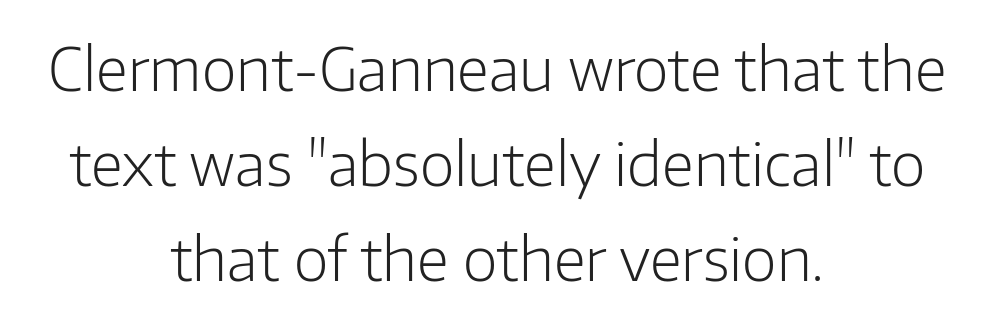
Both edges are ragged and mirror each other, which tells us the setting is centered. Compared with typical paragraphs, the rows here are spaced about the same. Do the letters lean? They stand straight. Characters follow at the spacing the type designer built in.
